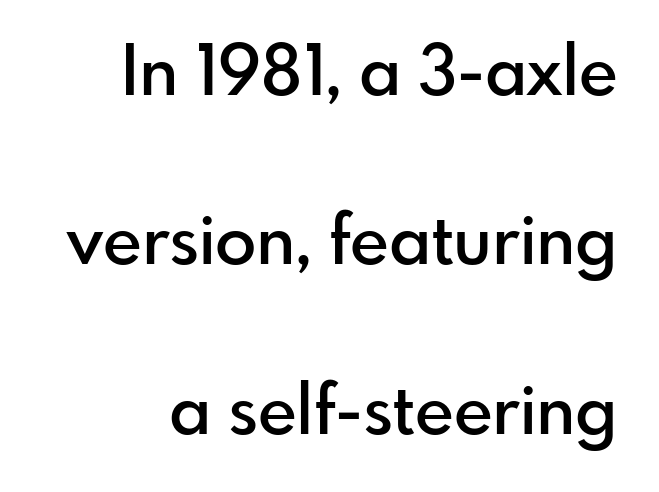
Q: Is the text bold? A: Semi-bold.
Q: Is the text italic (slanted)? A: No, it is upright.
Q: Is the typeface a serif or a sans-serif typeface? A: Sans-serif.
Q: Is the text underlined? A: No.
Q: Is the spacing between letters normal or unusually wide? A: Normal.
Q: Is the spacing between lines tight, normal or loose? A: Loose.
Q: Width (condensed, normal, or wide)? A: Normal.
Q: Stroke contrast? A: Low.
Q: x-height? A: Small.
Q: Monospaced? A: No.
